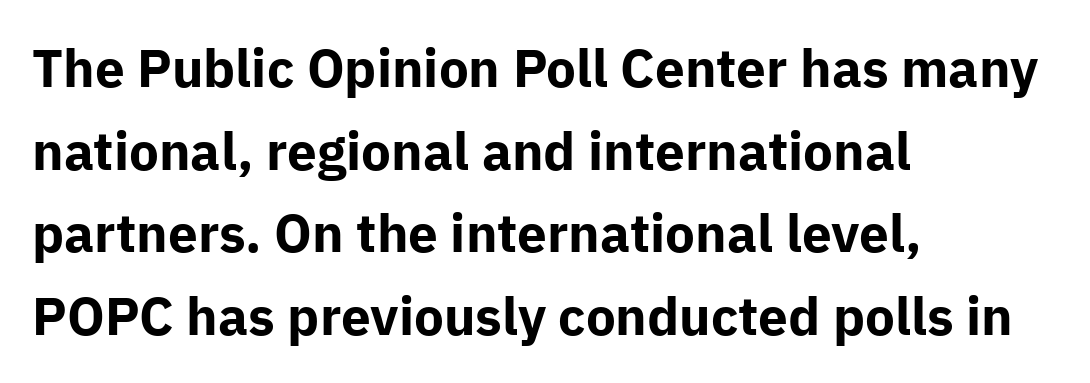
Rule under the text: the space is simply empty. Nope, no serifs anywhere on these letters. I'd describe the lettering as bold — thick and assertive. Looks like regular typesetting: each glyph gets only the width it needs. Vertical strokes here are truly vertical.
